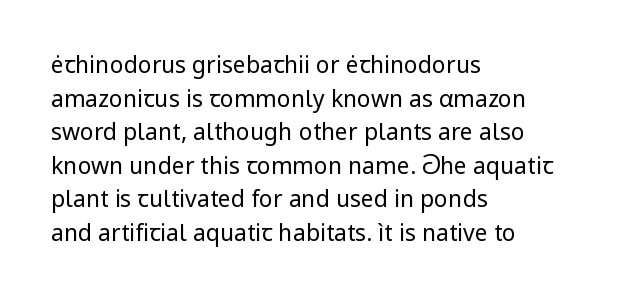
{"italic": "no", "bold": "no", "underline": "no", "align": "left", "line_spacing": "normal", "line_spacing_ratio": 1.46, "letter_spacing": "normal", "letter_spacing_em": 0.0, "glyph_px": 23}
